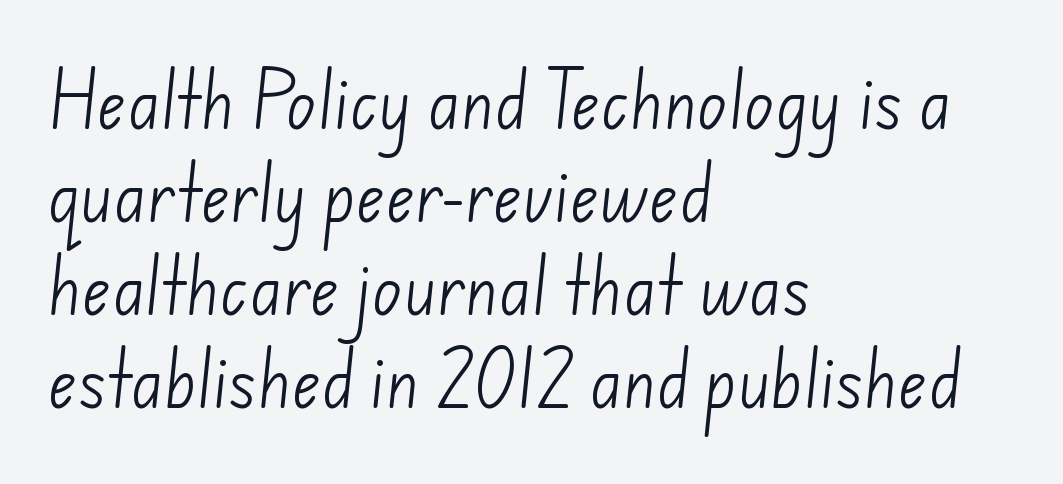
The lines in this sample share a left origin and differ only in where they stop. A sans-serif font was chosen for this passage. The block of text has a typical density, with ordinary space between rows. The typeface has the unassuming heft of standard copy or less. Check the space under the baseline: it is left empty. The rendering uses natural spacing where letterforms have individual widths.
